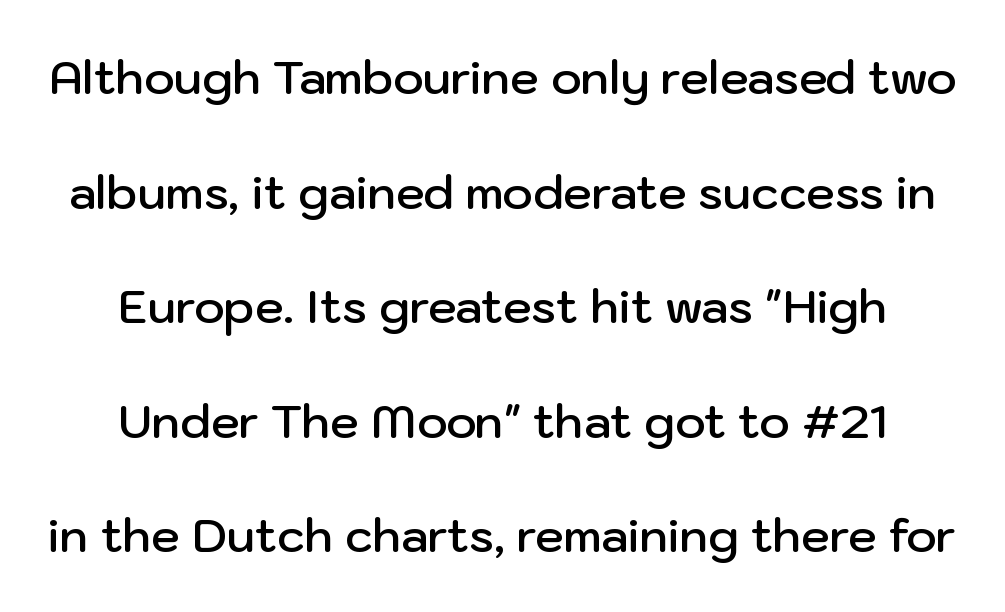
{"serif": "no", "italic": "no", "bold": "semi", "weight": "semibold", "width": "normal", "stroke_contrast": "low", "x_height": "medium", "monospaced": "no", "underline": "no", "align": "center", "line_spacing": "loose", "line_spacing_ratio": 2.49, "letter_spacing": "normal", "letter_spacing_em": 0.0, "glyph_px": 46}
